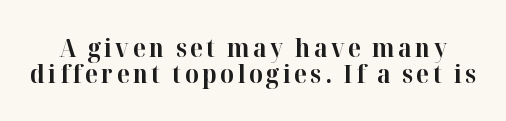
Does the leading feel generous? Not at all — it's pinched. Quick note: not italic, upright. Type without underlining. Typesetter's note: full bold, strokes at maximum text heaviness.
